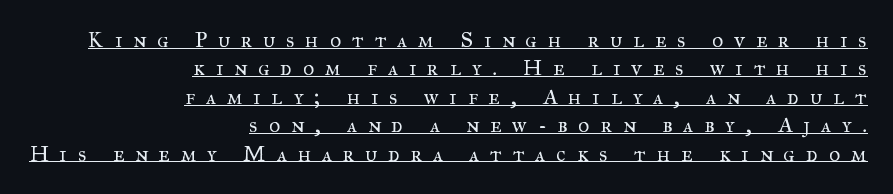
{"italic": "no", "bold": "no", "underline": "yes", "align": "right", "line_spacing": "normal", "line_spacing_ratio": 1.29, "letter_spacing": "wide", "letter_spacing_em": 0.49, "glyph_px": 22}
